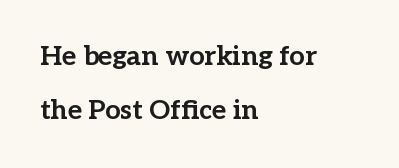
The image shows 27 px bold type, upright; set left-aligned, loose line spacing (2.01x), normal letter spacing, not underlined.
